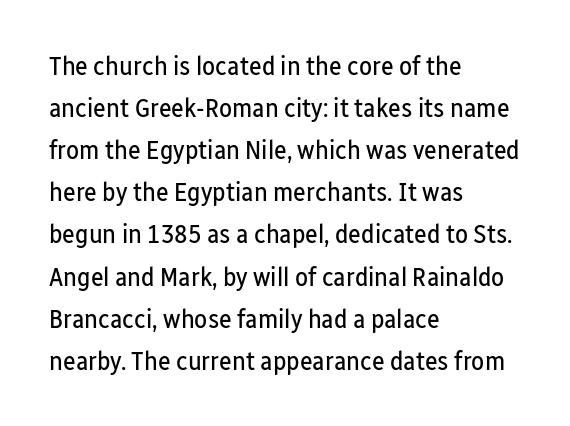
Each new line begins a customary step beneath the previous one. The passage shown is not underscored anywhere. Weight: not bold — regular or lighter. Nope, not italic — everything's standing straight. A classic flush-left, rag-right setting is used for this passage.
